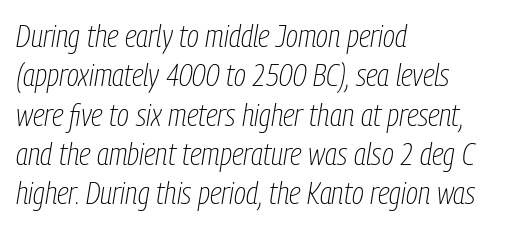
The image shows 32 px thin, condensed type, italic (leaning right); set left-aligned, line spacing 1.23x, normal letter spacing, not underlined; low stroke contrast and a medium x-height.
